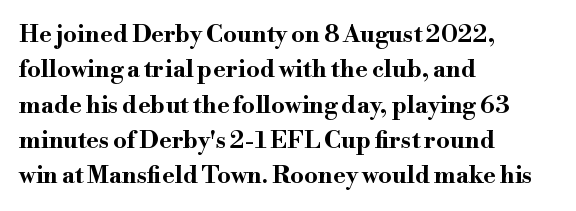
Q: Is the text bold? A: Yes.
Q: Is the text italic (slanted)? A: No, it is upright.
Q: Is the text underlined? A: No.
Q: How is the paragraph aligned? A: Left-aligned.
Q: Is the spacing between letters normal or unusually wide? A: Normal.
Q: Is the spacing between lines tight, normal or loose? A: Normal.
